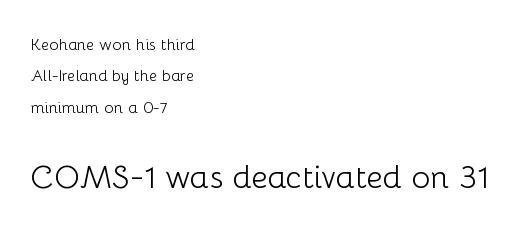
The leading is generous, giving the passage an open texture. The second block has been scaled up relative to the first. Words float on clear page, feet unadorned. No extra ink here — the face is not bold. Ordinary non-slanted type is in use. No feet cap the strokes, marking this as sans-serif type.
